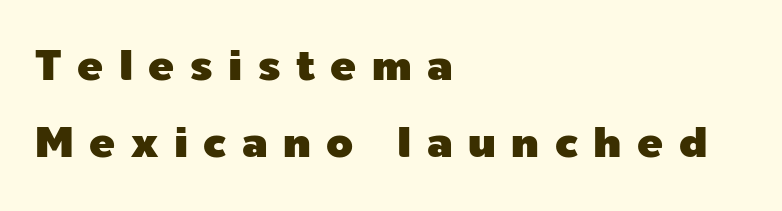
Tracking here is generous; glyphs stand well apart from one another. The passage shown is typed in a proportional face where columns would drift. Short and long lines alike share a common starting point at left. Words float on clear page, feet unadorned. Upright lettering throughout.
